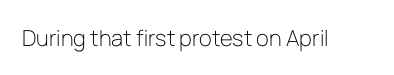
{"italic": "no", "bold": "no", "underline": "no", "letter_spacing": "normal", "letter_spacing_em": 0.0, "glyph_px": 22}
